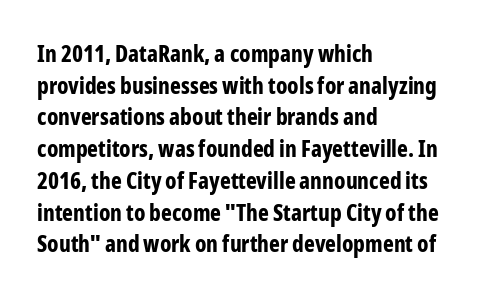
The lines are quadded left. Regular leading. Nothing unusual about the tracking: characters are spaced as the font intends. The font is running at its bold setting. Tall strokes in this sample are plumb rather than angled.
